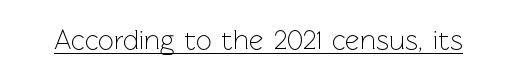
Q: Is the text bold? A: No.
Q: Is the text italic (slanted)? A: No, it is upright.
Q: Is the typeface a serif or a sans-serif typeface? A: Sans-serif.
Q: Is the text underlined? A: Yes.
Q: Is the spacing between letters normal or unusually wide? A: Normal.
Q: Width (condensed, normal, or wide)? A: Normal.
Q: Stroke contrast? A: Low.
Q: x-height? A: Medium.
Q: Monospaced? A: No.
